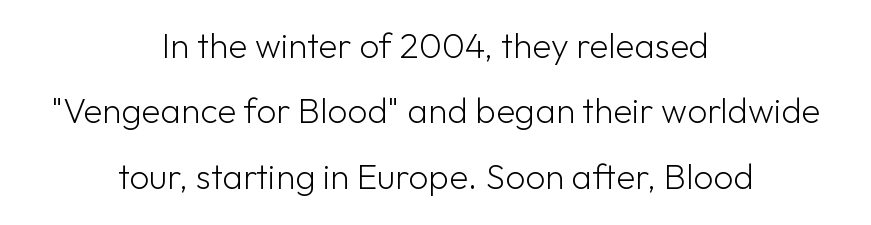
The baseline area is clear. Reading down the block, each line starts at a different indent, mirrored at its end. Glyph-to-glyph distance matches everyday printed text. Typographically, this falls in the sans-serif category. You could not count columns in this text — the font is proportionally spaced.
